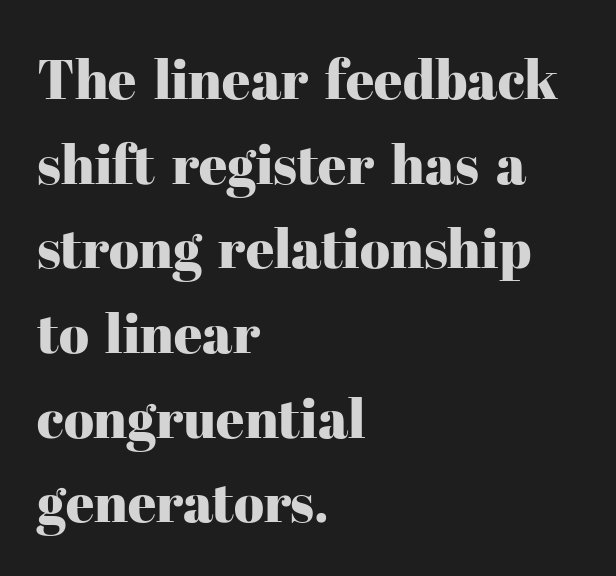
This rendering leaves character spacing at its baseline value. Line starts are locked; line ends wander. The type family on display is of the serif kind. Line spacing here is normal. The letters advance in unequal steps, a hallmark of proportional type.
